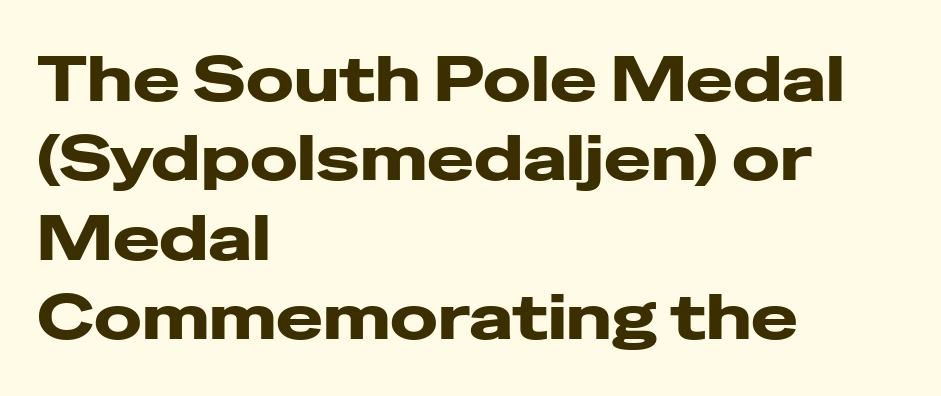
The image shows 63 px heavy, wide sans-serif type, upright; set left-aligned, normal line spacing (1.26x), normal letter spacing, not underlined; low stroke contrast and a medium x-height.
